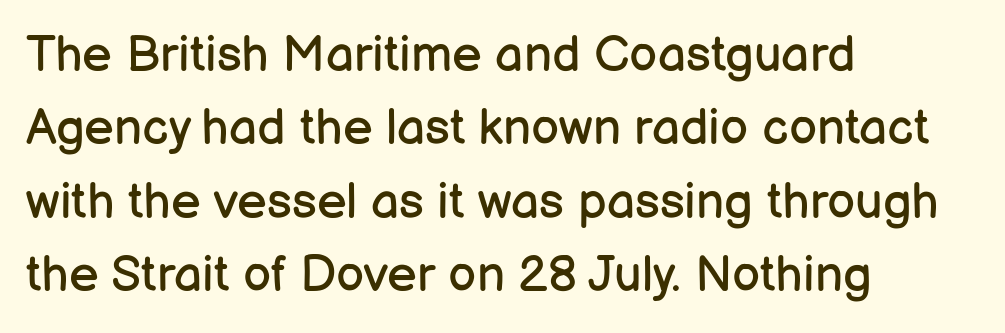
The image shows 50 px regular-weight sans-serif type, upright; set left-aligned, normal line spacing (1.47x), normal letter spacing, not underlined; low stroke contrast and a medium x-height.
